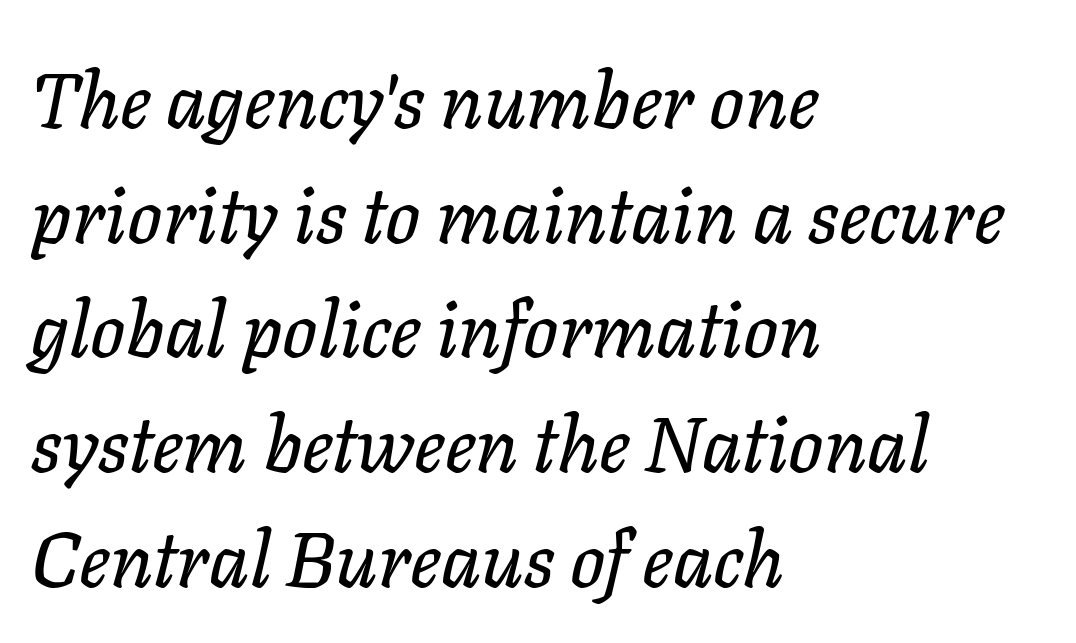
Q: Is the text italic (slanted)? A: Yes, it leans right by about 11 degrees.
Q: Is the text underlined? A: No.
Q: How is the paragraph aligned? A: Left-aligned.
Q: Is the spacing between letters normal or unusually wide? A: Normal.
Q: Is the spacing between lines tight, normal or loose? A: Normal.
Q: Width (condensed, normal, or wide)? A: Normal.
Q: Stroke contrast? A: Low.
Q: x-height? A: Medium.
Q: Monospaced? A: No.
